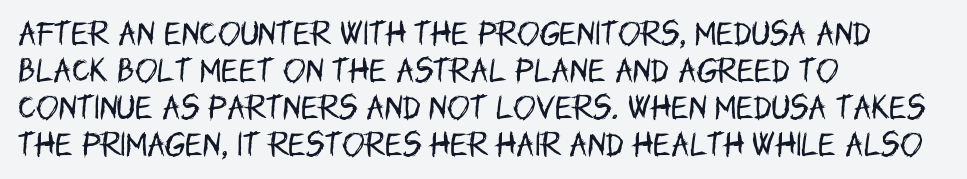
The image shows 27 px text type, upright; set left-aligned, normal line spacing (1.37x), normal letter spacing, not underlined.
